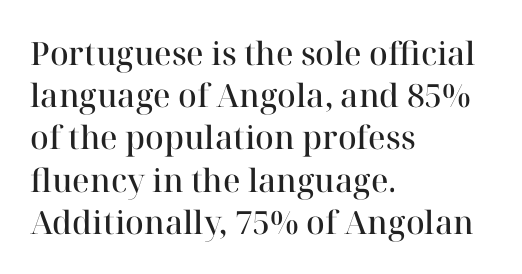
The image shows 32 px semibold serif type, upright; set left-aligned, normal line spacing (1.32x), normal letter spacing, not underlined; high stroke contrast and a medium x-height.
